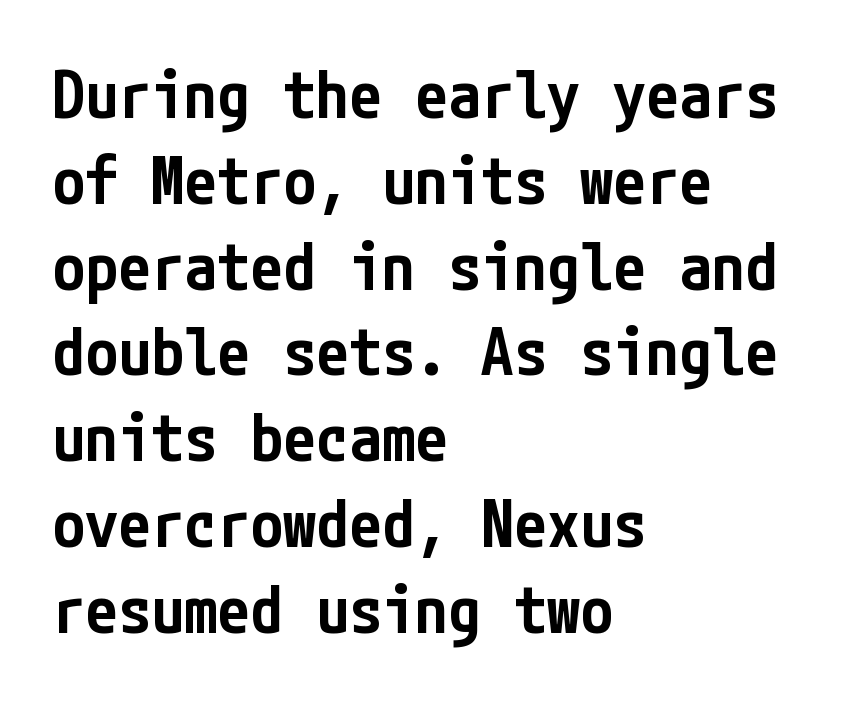
Q: Is the text bold? A: Semi-bold.
Q: Is the text italic (slanted)? A: No, it is upright.
Q: Is the typeface a serif or a sans-serif typeface? A: Sans-serif.
Q: Is the text underlined? A: No.
Q: How is the paragraph aligned? A: Left-aligned.
Q: Is the spacing between letters normal or unusually wide? A: Normal.
Q: Is the spacing between lines tight, normal or loose? A: Normal.
Q: Width (condensed, normal, or wide)? A: Condensed.
Q: Stroke contrast? A: Low.
Q: x-height? A: Medium.
